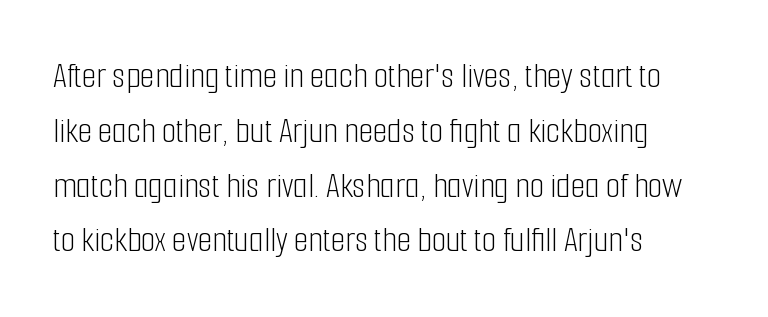
{"serif": "no", "italic": "no", "bold": "no", "weight": "light", "width": "condensed", "stroke_contrast": "low", "x_height": "medium", "monospaced": "no", "underline": "no", "align": "left", "line_spacing": "normal", "line_spacing_ratio": 1.48, "letter_spacing": "normal", "letter_spacing_em": 0.0, "glyph_px": 37}
